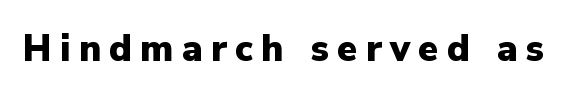
The image shows 37 px heavy sans-serif type, upright; set unusually wide letter spacing (+0.22 em), not underlined; low stroke contrast and a medium x-height.
